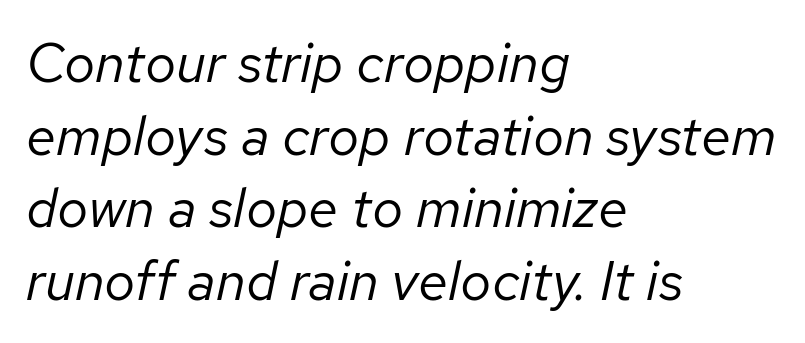
Q: Is the text bold? A: No.
Q: Is the text italic (slanted)? A: Yes, it leans right by about 12 degrees.
Q: Is the text underlined? A: No.
Q: How is the paragraph aligned? A: Left-aligned.
Q: Is the spacing between letters normal or unusually wide? A: Normal.
Q: Is the spacing between lines tight, normal or loose? A: Normal.
Q: Width (condensed, normal, or wide)? A: Normal.
Q: Stroke contrast? A: Low.
Q: x-height? A: Medium.
Q: Monospaced? A: No.
